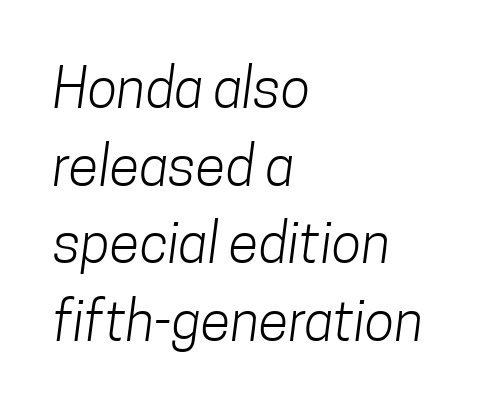
Q: Is the text bold? A: No.
Q: Is the typeface a serif or a sans-serif typeface? A: Sans-serif.
Q: Is the text underlined? A: No.
Q: How is the paragraph aligned? A: Left-aligned.
Q: Is the spacing between letters normal or unusually wide? A: Normal.
Q: Is the spacing between lines tight, normal or loose? A: Normal.
Q: Width (condensed, normal, or wide)? A: Condensed.
Q: Stroke contrast? A: Low.
Q: x-height? A: Medium.
Q: Monospaced? A: No.
